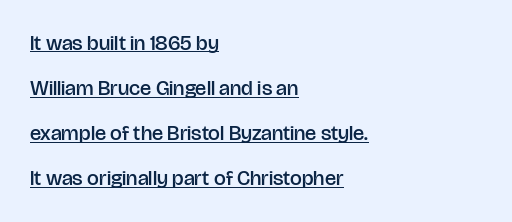
The text block is weighted toward the left margin, trailing off unevenly rightward. Tracking here is standard; glyphs follow each other at the usual distance. Each line of the rendering has a horizontal stroke beneath the glyphs. This is moderately heavy type, rendered in semibold. The lettering stays uniformly vertical, giving the passage a roman look.
